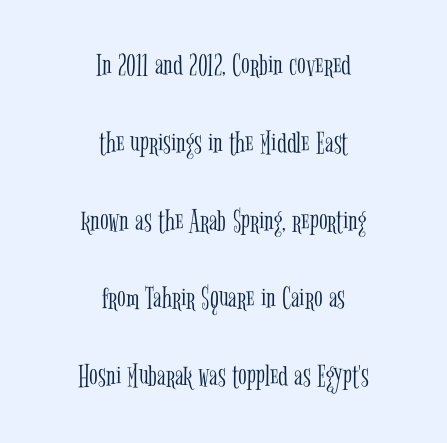
The image shows 32 px light, condensed serif type, upright; set centered, loose line spacing (2.43x), normal letter spacing, not underlined; low stroke contrast and a medium x-height.
